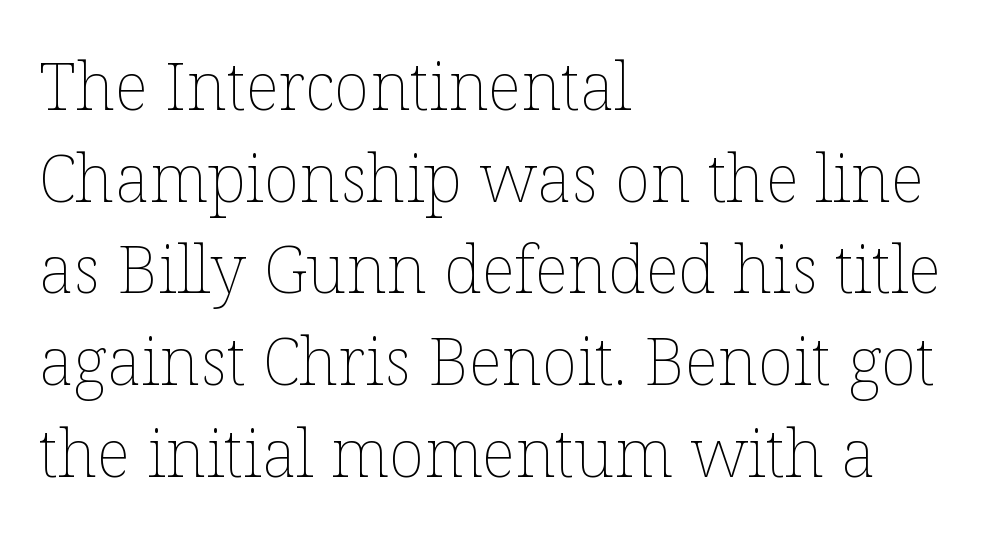
{"italic": "no", "bold": "no", "weight": "thin", "width": "normal", "stroke_contrast": "low", "x_height": "medium", "monospaced": "no", "underline": "no", "align": "left", "line_spacing": "normal", "line_spacing_ratio": 1.39, "letter_spacing": "normal", "letter_spacing_em": 0.0, "glyph_px": 66}
